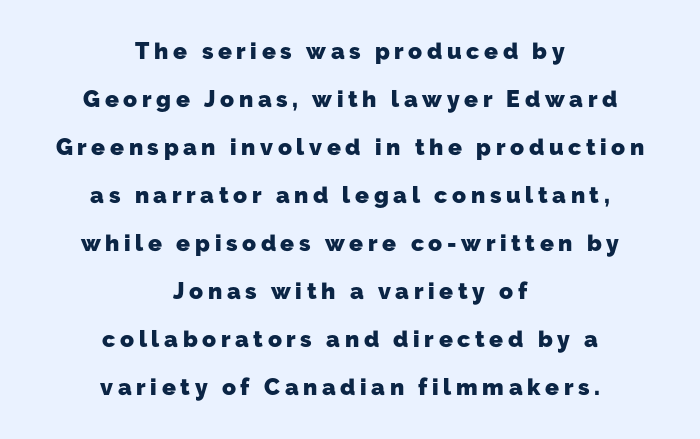
Q: Is the text bold? A: Yes.
Q: Is the text underlined? A: No.
Q: How is the paragraph aligned? A: Centered.
Q: Is the spacing between letters normal or unusually wide? A: Unusually wide.
Q: Is the spacing between lines tight, normal or loose? A: Loose.
